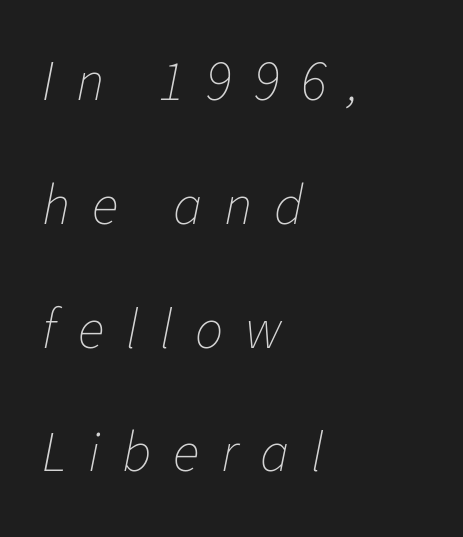
The image shows 56 px thin type, italic (leaning right); set left-aligned, loose line spacing (2.21x), unusually wide letter spacing (+0.39 em), not underlined; low stroke contrast and a medium x-height.
